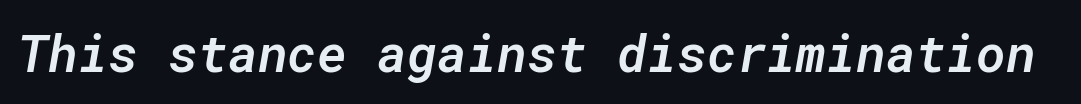
Honestly, the letter spacing is just normal — you wouldn't notice it. This sample uses an oblique cut, with every glyph tilted off the vertical. The passage shown is typed in a monospace face where columns stay perfectly aligned. This rendering features lettering with no underline. Every letter is mildly thick-stroked: semibold rather than bold.
